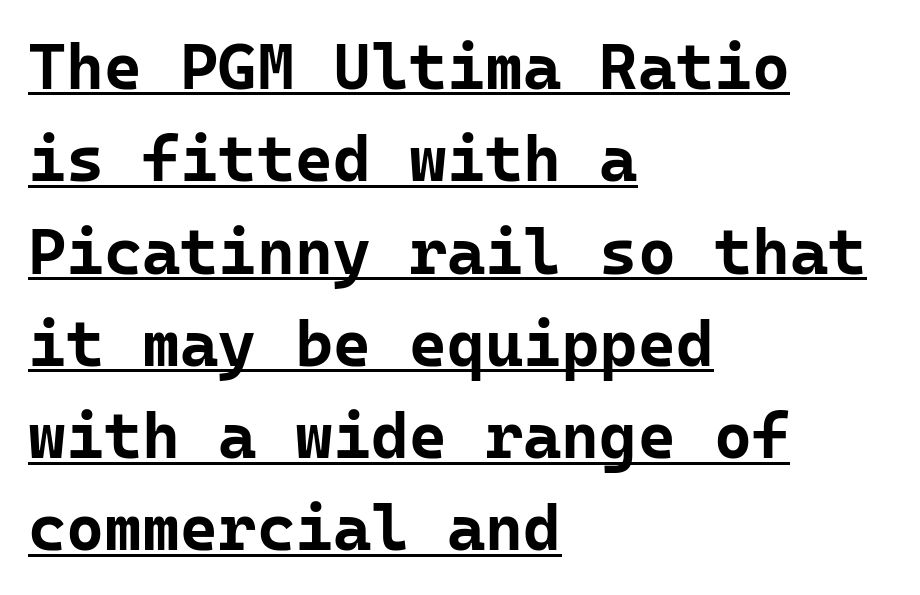
Typographically, this falls in the sans-serif category. Italic? Not at all — the glyphs are vertical. The passage shown is typed in a monospace face where columns stay perfectly aligned. This sample carries an underscore along the baseline area.
